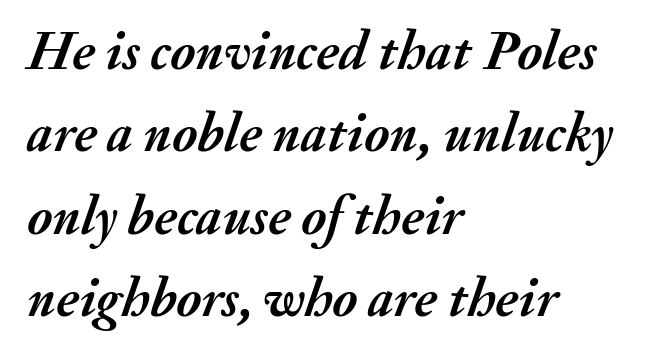
Q: Is the text bold? A: Yes.
Q: Is the text italic (slanted)? A: Yes, it leans right by about 20 degrees.
Q: Is the text underlined? A: No.
Q: How is the paragraph aligned? A: Left-aligned.
Q: Is the spacing between letters normal or unusually wide? A: Normal.
Q: Is the spacing between lines tight, normal or loose? A: Normal.
Q: Width (condensed, normal, or wide)? A: Normal.
Q: Stroke contrast? A: Medium.
Q: x-height? A: Small.
Q: Monospaced? A: No.
